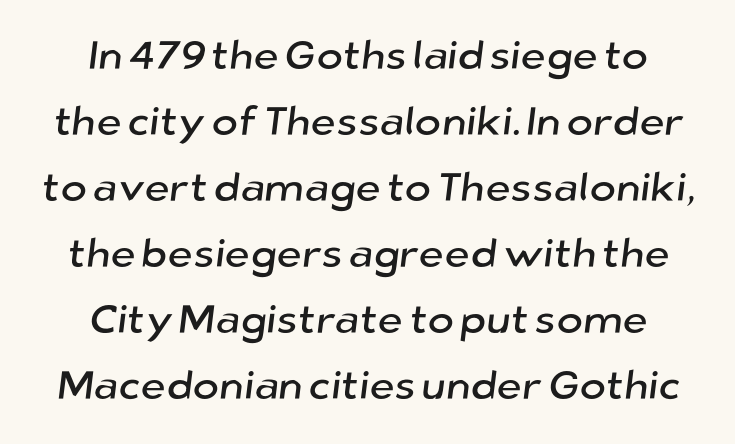
The image shows 40 px sans-serif type; set centered, normal line spacing (1.65x), normal letter spacing, not underlined; low stroke contrast and a medium x-height.
